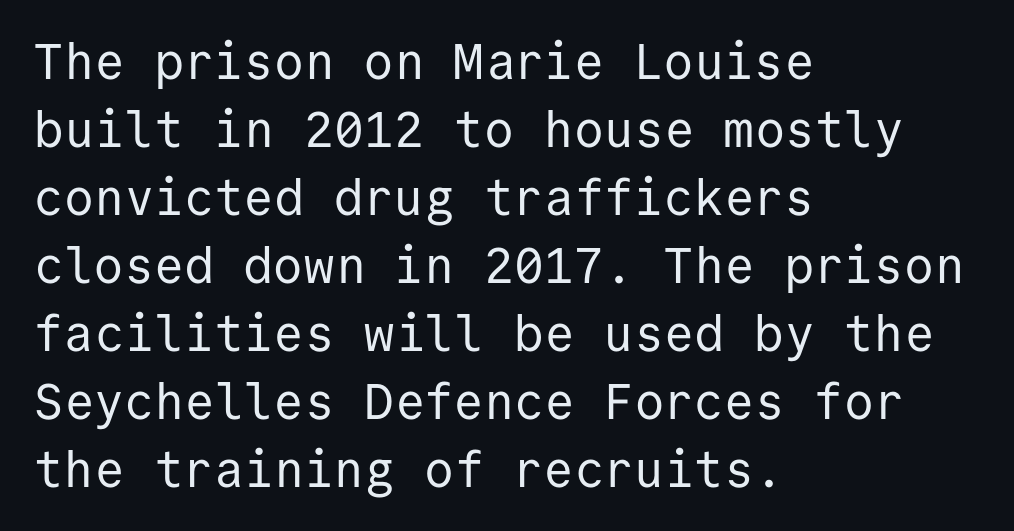
Q: Is the text bold? A: No.
Q: Is the text italic (slanted)? A: No, it is upright.
Q: Is the typeface a serif or a sans-serif typeface? A: Sans-serif.
Q: Is the text underlined? A: No.
Q: How is the paragraph aligned? A: Left-aligned.
Q: Is the spacing between letters normal or unusually wide? A: Normal.
Q: Is the spacing between lines tight, normal or loose? A: Normal.
Q: Width (condensed, normal, or wide)? A: Normal.
Q: Stroke contrast? A: Low.
Q: x-height? A: Medium.
Q: Monospaced? A: Yes.
